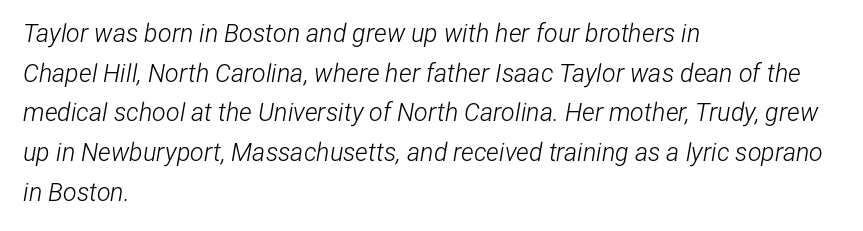
{"italic": "yes", "lean": "right", "slant_degrees": 12, "bold": "no", "underline": "no", "align": "left", "line_spacing": "normal", "line_spacing_ratio": 1.59, "letter_spacing": "normal", "letter_spacing_em": 0.0, "glyph_px": 25}
